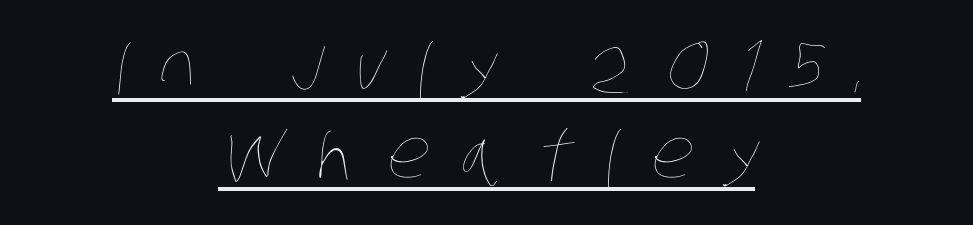
Q: Is the text bold? A: No.
Q: Is the text underlined? A: Yes.
Q: How is the paragraph aligned? A: Centered.
Q: Is the spacing between letters normal or unusually wide? A: Unusually wide.
Q: Is the spacing between lines tight, normal or loose? A: Normal.
Q: Width (condensed, normal, or wide)? A: Condensed.
Q: Stroke contrast? A: Low.
Q: x-height? A: Large.
Q: Monospaced? A: No.
